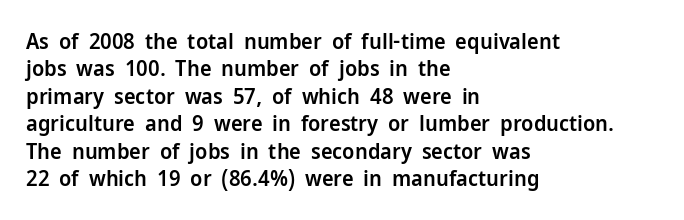
Horizontal bands of white between lines are of average thickness. The rendering keeps characters at their native spacing. The rendering anchors every line to the left-hand side. The type sits square on the baseline with zero lean.
